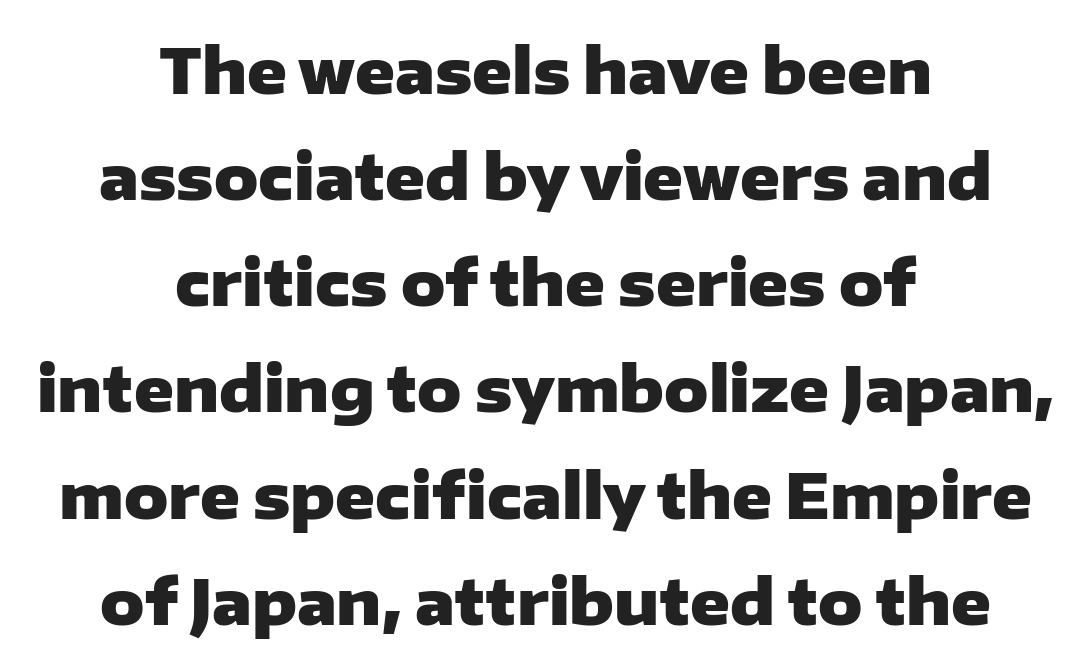
The compositor balanced each line on the midline. The letters stand upright; this is a roman face. A typesetter would call this zero additional tracking. Clear beneath every line of the passage. Look at the stroke-to-counter ratio: heavy, a bold. Check where the strokes stop: nothing finishes them off — pure sans.
